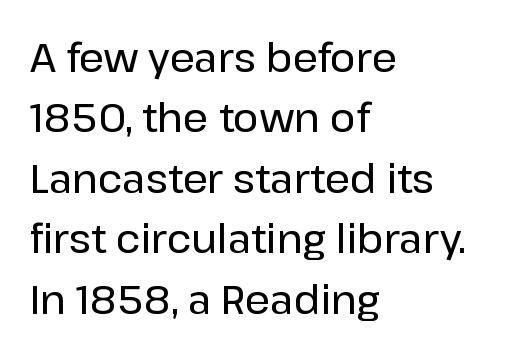
{"serif": "no", "italic": "no", "width": "normal", "stroke_contrast": "low", "x_height": "medium", "monospaced": "no", "underline": "no", "align": "left", "line_spacing": "normal", "line_spacing_ratio": 1.55, "letter_spacing": "normal", "letter_spacing_em": 0.0, "glyph_px": 39}
